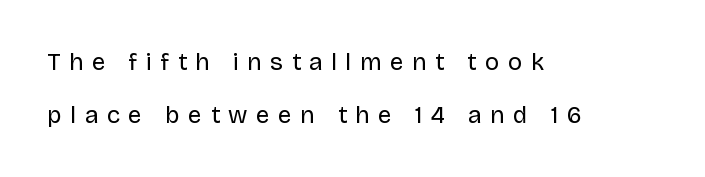
Q: Is the text bold? A: No.
Q: Is the text italic (slanted)? A: No, it is upright.
Q: Is the text underlined? A: No.
Q: How is the paragraph aligned? A: Left-aligned.
Q: Is the spacing between letters normal or unusually wide? A: Unusually wide.
Q: Is the spacing between lines tight, normal or loose? A: Loose.
